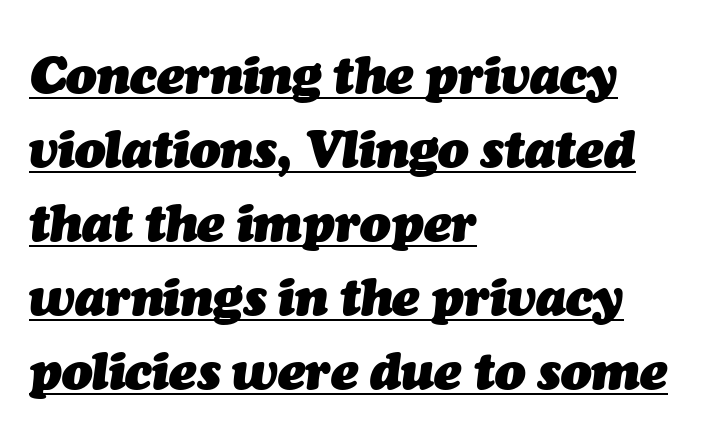
{"italic": "yes", "lean": "right", "slant_degrees": 7, "bold": "yes", "weight": "heavy", "width": "normal", "stroke_contrast": "medium", "x_height": "medium", "monospaced": "no", "underline": "yes", "align": "left", "line_spacing": "normal", "line_spacing_ratio": 1.45, "letter_spacing": "normal", "letter_spacing_em": 0.0, "glyph_px": 51}
